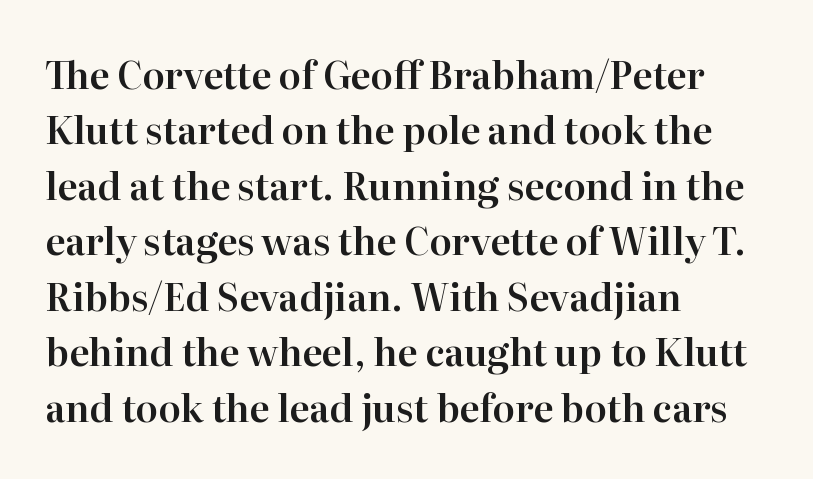
{"serif": "yes", "italic": "no", "width": "normal", "stroke_contrast": "high", "x_height": "medium", "monospaced": "no", "underline": "no", "align": "left", "line_spacing": "normal", "line_spacing_ratio": 1.5, "letter_spacing": "normal", "letter_spacing_em": 0.0, "glyph_px": 37}
